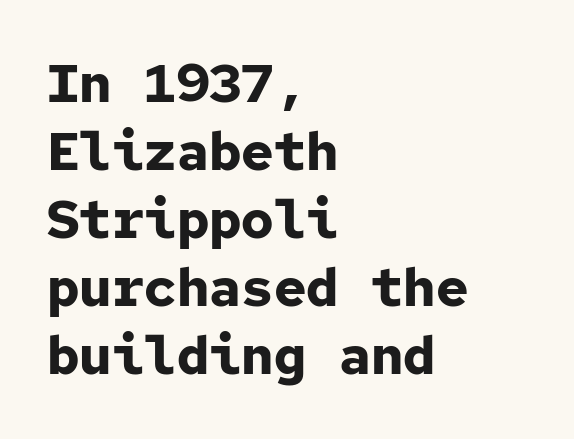
The image shows 54 px bold sans-serif type, upright, monospaced; set left-aligned, normal line spacing (1.26x), normal letter spacing, not underlined; low stroke contrast and a medium x-height.
